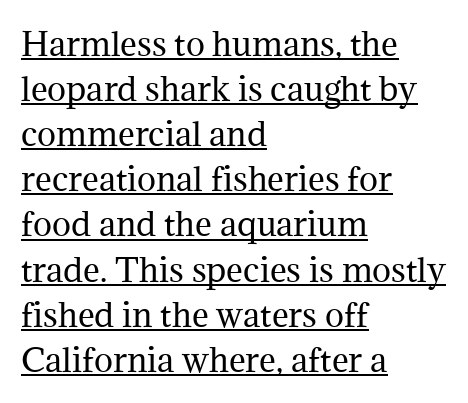
{"serif": "yes", "italic": "no", "bold": "no", "weight": "regular", "width": "normal", "stroke_contrast": "medium", "x_height": "medium", "monospaced": "no", "underline": "yes", "align": "left", "line_spacing": "normal", "line_spacing_ratio": 1.41, "letter_spacing": "normal", "letter_spacing_em": 0.0, "glyph_px": 32}
